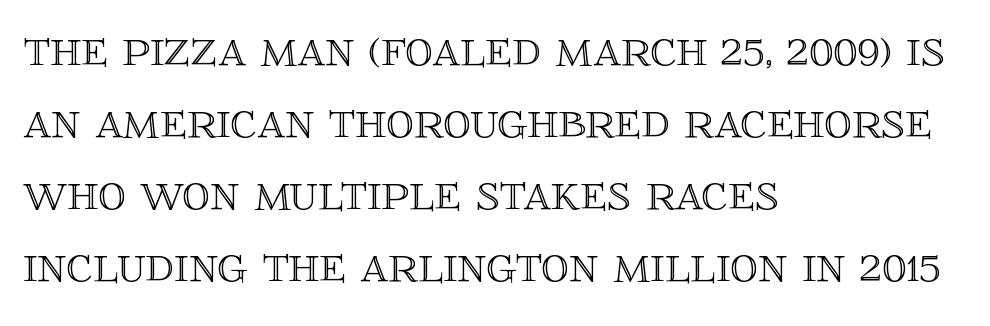
The image shows 55 px text type, upright; set left-aligned, normal line spacing (1.31x), normal letter spacing, not underlined; a large x-height.
